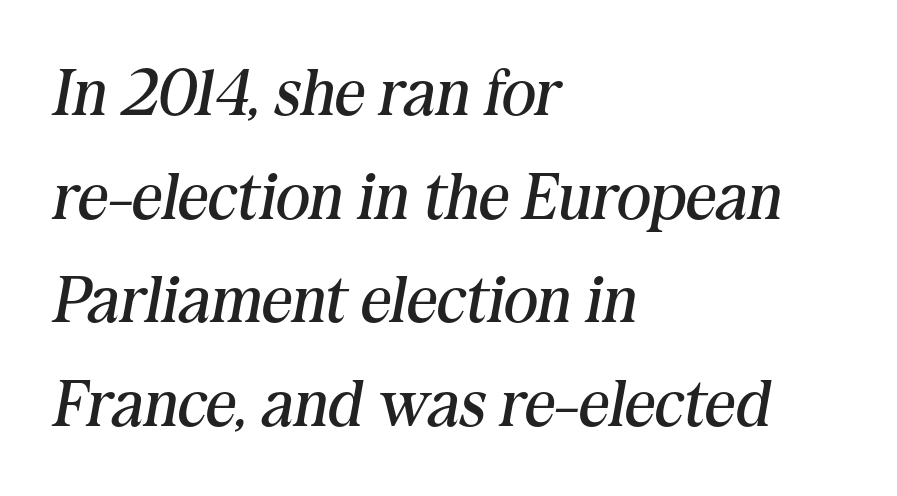
Q: Is the text bold? A: No.
Q: Is the text italic (slanted)? A: Yes, it leans right by about 10 degrees.
Q: Is the typeface a serif or a sans-serif typeface? A: Serif.
Q: Is the text underlined? A: No.
Q: How is the paragraph aligned? A: Left-aligned.
Q: Is the spacing between letters normal or unusually wide? A: Normal.
Q: Is the spacing between lines tight, normal or loose? A: Normal.
Q: Width (condensed, normal, or wide)? A: Normal.
Q: Stroke contrast? A: Medium.
Q: x-height? A: Medium.
Q: Monospaced? A: No.
